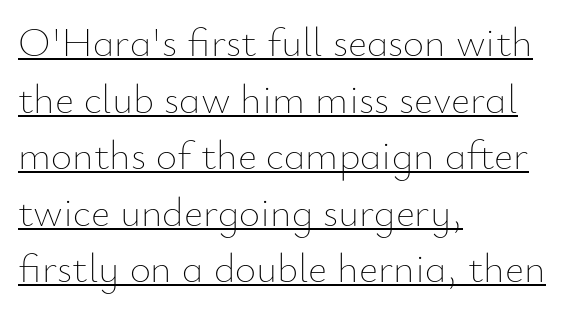
Think of a printed novel: that variable character pitch is what you see here. Compared with typical paragraphs, the rows here are spaced about the same. A rule runs beneath these lines of type. Is the stroke heavy? The answer is a plain regular-or-lighter.
